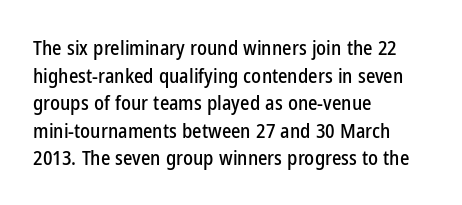
The block of text has a typical density, with ordinary space between rows. The letters stand straight up with perfectly vertical stems. Line starts are locked; line ends wander. Between one letter and the next there's only the usual sliver of space. Type without underlining.
